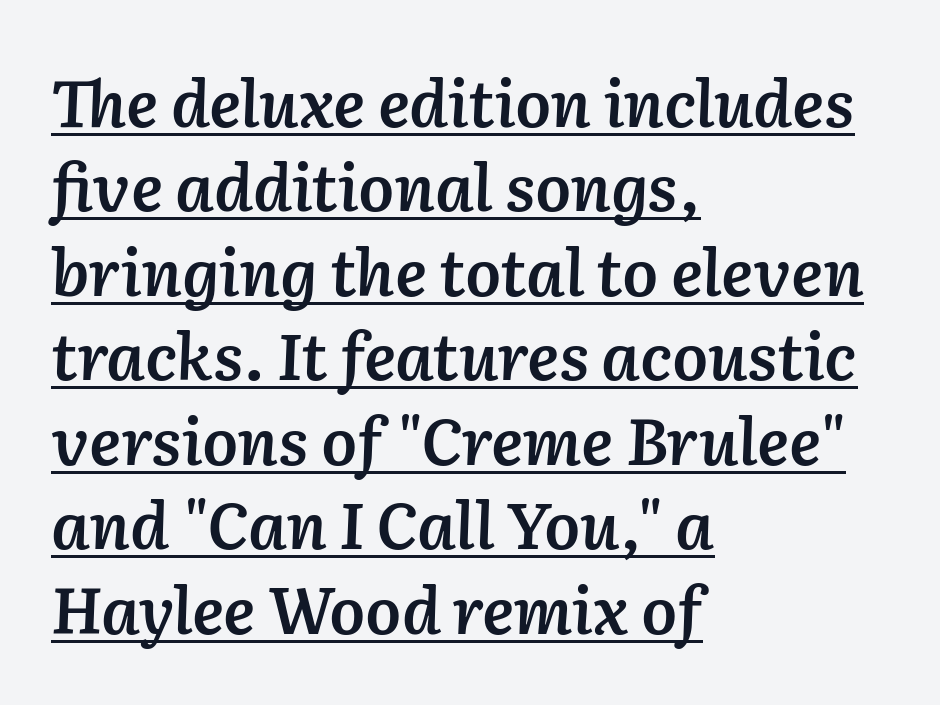
{"italic": "yes", "lean": "right", "slant_degrees": 2, "bold": "semi", "weight": "semibold", "width": "normal", "stroke_contrast": "low", "x_height": "medium", "monospaced": "no", "underline": "yes", "align": "left", "line_spacing": "normal", "line_spacing_ratio": 1.32, "letter_spacing": "normal", "letter_spacing_em": 0.0, "glyph_px": 64}
